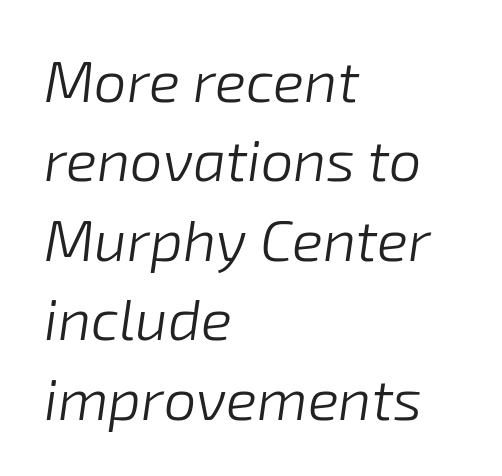
The image shows 58 px light type, italic (leaning right); set left-aligned, normal line spacing (1.37x), normal letter spacing, not underlined; low stroke contrast and a medium x-height.
